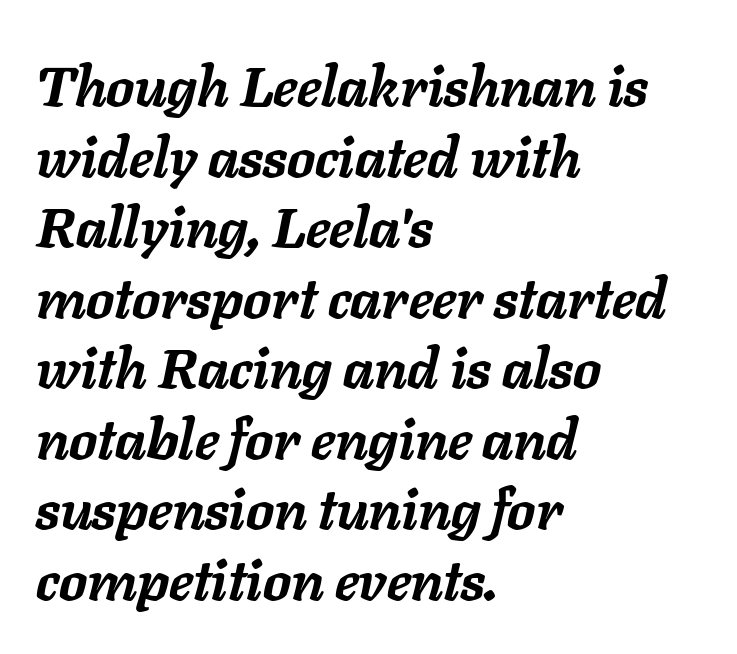
Letter spacing: default. Reading down the block, your eye returns to a fixed left position each line. Bold? Absolutely — the strokes are thick and heavy. These lines are rendered in a variable-pitch font. Unmarked baselines from the first word to the last. Notice how the stems are inclined rather than vertical — that's the hallmark of italics.
